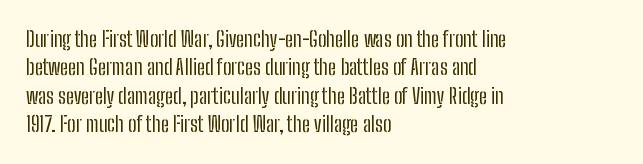
Evenly set lines give the paragraph a standard silhouette. Students, note that the glyphs here touch the page at normal intervals. In terms of posture, this sample is upright. Typeset ragged right — the left edge is the straight one.
